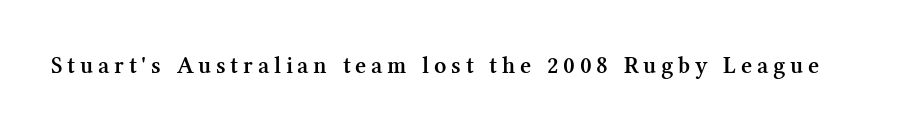
The image shows 24 px text type, upright; set unusually wide letter spacing (+0.2 em), not underlined.
